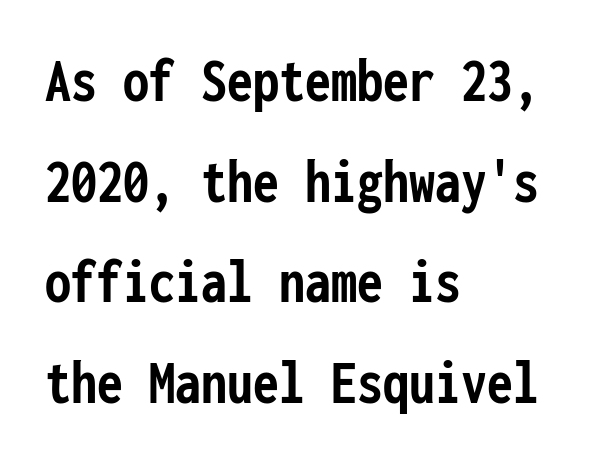
{"serif": "no", "italic": "no", "bold": "yes", "weight": "semibold", "width": "condensed", "stroke_contrast": "low", "x_height": "medium", "monospaced": "yes", "underline": "no", "align": "left", "line_spacing": "normal", "line_spacing_ratio": 1.55, "letter_spacing": "normal", "letter_spacing_em": 0.0, "glyph_px": 65}
